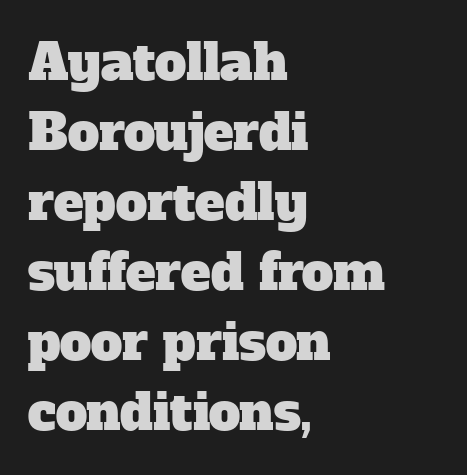
The letterforms sit shoulder to shoulder at normal distance. You could not count columns in this text — the font is proportionally spaced. Anything drawn beneath the words? Only blank space. One-word summary of the alignment: left. The designer went with a serif here, giving each stem small feet.
